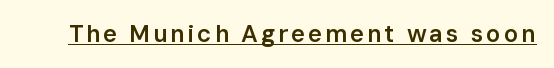
Q: Is the text bold? A: Semi-bold.
Q: Is the text italic (slanted)? A: No, it is upright.
Q: Is the text underlined? A: Yes.
